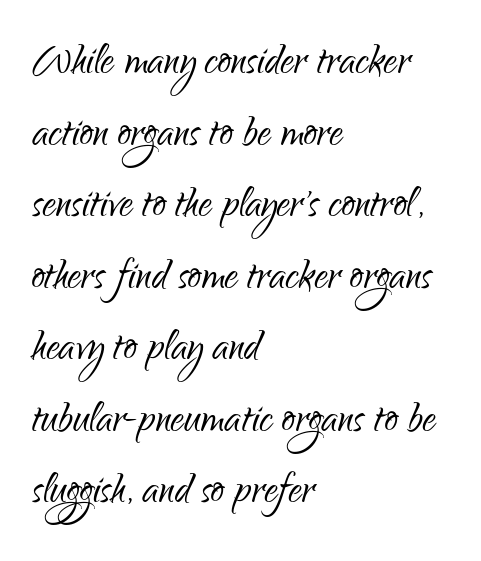
{"serif": "no", "bold": "no", "weight": "light", "width": "condensed", "stroke_contrast": "low", "x_height": "small", "monospaced": "no", "underline": "no", "align": "left", "line_spacing": "normal", "line_spacing_ratio": 1.35, "letter_spacing": "normal", "letter_spacing_em": 0.0, "glyph_px": 53}
